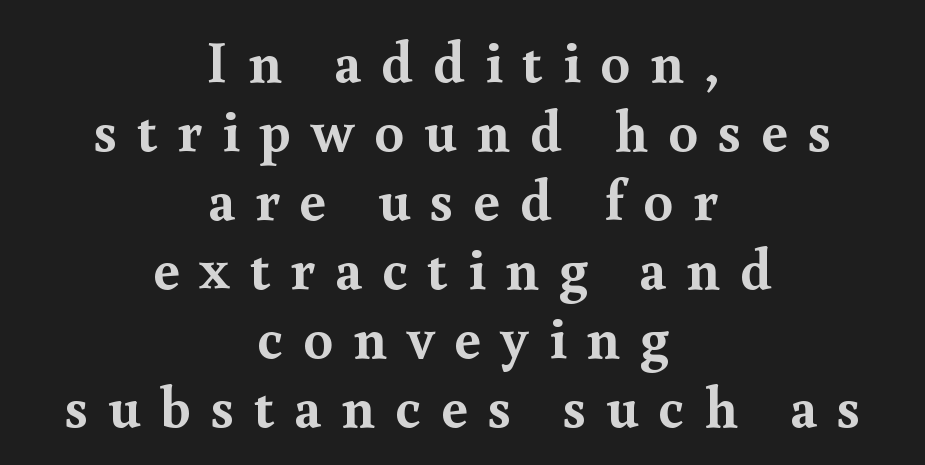
The image shows 59 px semibold serif type, upright; set centered, line spacing 1.17x, unusually wide letter spacing (+0.34 em), not underlined; a small x-height.
